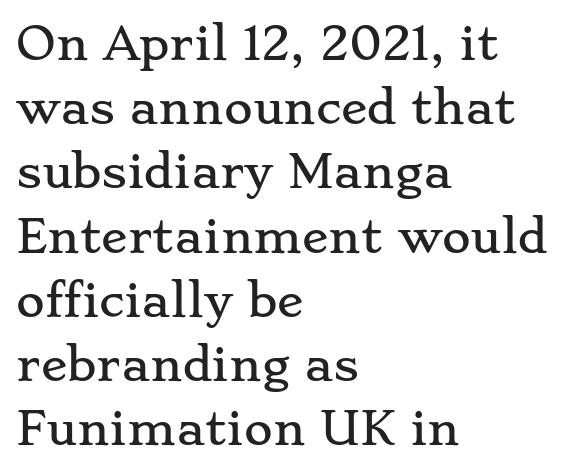
Q: Is the text italic (slanted)? A: No, it is upright.
Q: Is the typeface a serif or a sans-serif typeface? A: Serif.
Q: Is the text underlined? A: No.
Q: How is the paragraph aligned? A: Left-aligned.
Q: Is the spacing between letters normal or unusually wide? A: Normal.
Q: Is the spacing between lines tight, normal or loose? A: Normal.
Q: Width (condensed, normal, or wide)? A: Wide.
Q: Stroke contrast? A: Low.
Q: x-height? A: Small.
Q: Monospaced? A: No.
